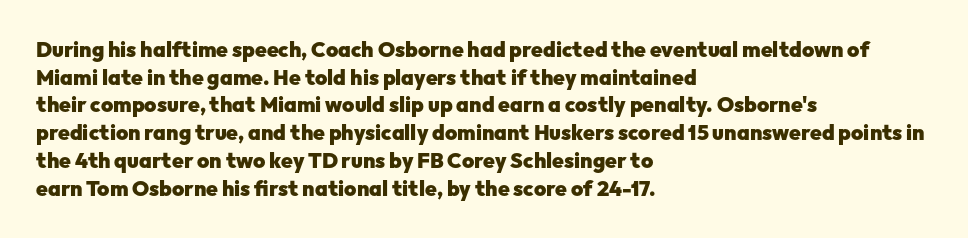
{"italic": "no", "bold": "yes", "underline": "no", "align": "left", "line_spacing": "normal", "line_spacing_ratio": 1.32, "letter_spacing": "normal", "letter_spacing_em": 0.0, "glyph_px": 21}
